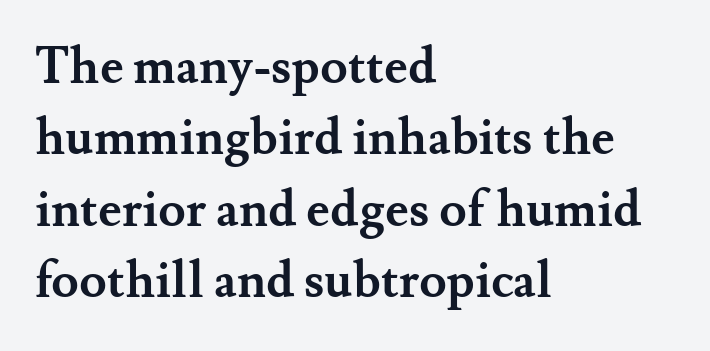
The image shows 50 px semibold serif type, upright; set left-aligned, normal line spacing (1.43x), normal letter spacing, not underlined; medium stroke contrast and a small x-height.
